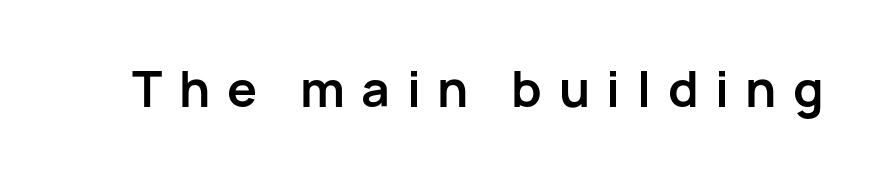
The image shows 50 px semibold sans-serif type, upright; set unusually wide letter spacing (+0.33 em), not underlined; low stroke contrast and a medium x-height.
